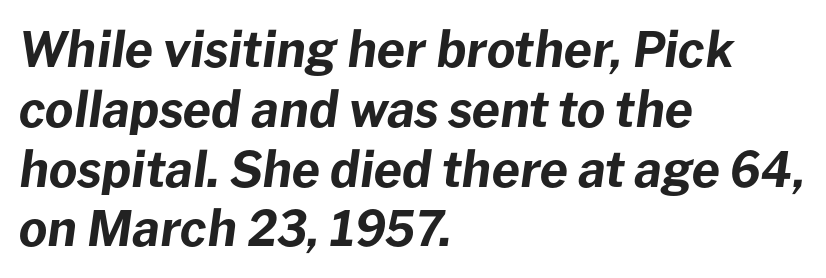
{"italic": "yes", "lean": "right", "slant_degrees": 8, "bold": "yes", "weight": "bold", "width": "normal", "stroke_contrast": "low", "x_height": "medium", "monospaced": "no", "underline": "no", "align": "left", "line_spacing_ratio": 1.22, "letter_spacing": "normal", "letter_spacing_em": 0.0, "glyph_px": 49}
